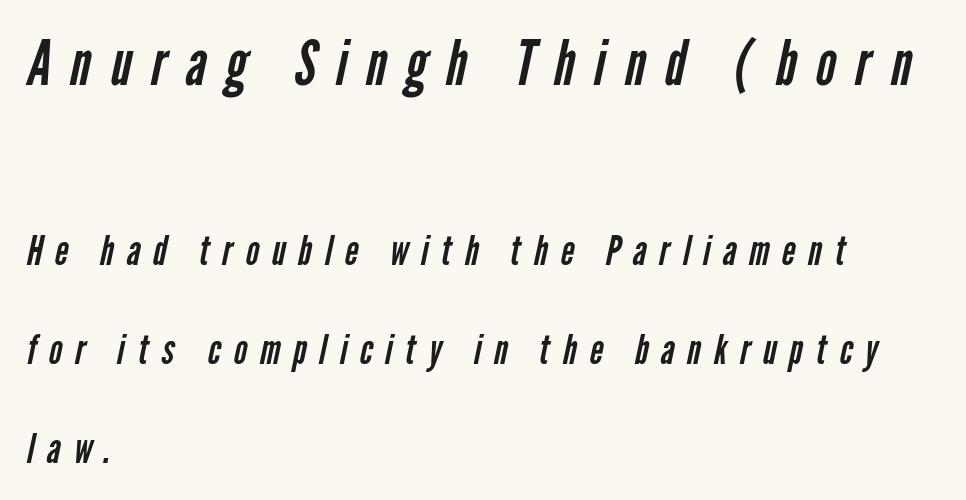
The characters are drawn with everyday or finer stroke widths. The line-height multiplier appears high, well above default. Glyph-to-glyph distance is far greater than everyday printed text. Of the two passages, the one on top uses the larger point size. The glyphs are unaccompanied by any horizontal stroke below them.
